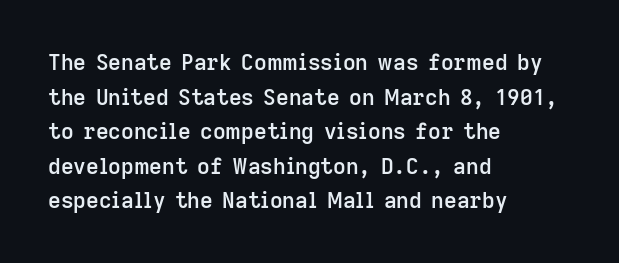
The font's upright variant was chosen for this text. Is the letter spacing exaggerated? No — it looks like the ordinary default. The face used here is a semibold: visibly heavier than regular, lighter than bold. Students, observe: this is what conventionally led text looks like. Every row of glyphs begins at an identical x-position on the left. Words float on clear page, feet unadorned.
